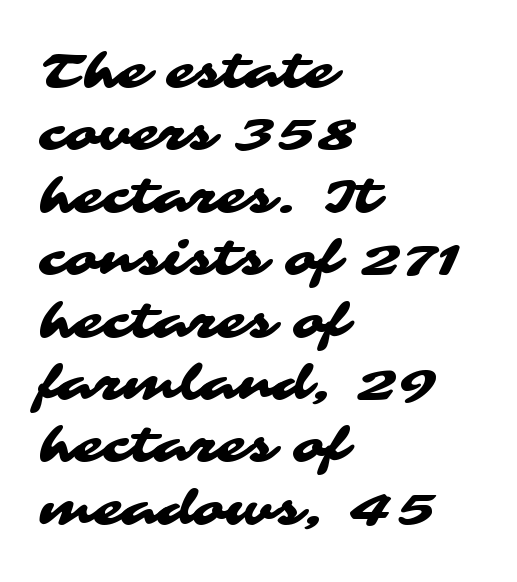
Q: Is the typeface a serif or a sans-serif typeface? A: Sans-serif.
Q: Is the text underlined? A: No.
Q: How is the paragraph aligned? A: Left-aligned.
Q: Is the spacing between letters normal or unusually wide? A: Normal.
Q: Is the spacing between lines tight, normal or loose? A: Normal.
Q: Width (condensed, normal, or wide)? A: Wide.
Q: Stroke contrast? A: Medium.
Q: x-height? A: Medium.
Q: Monospaced? A: No.
